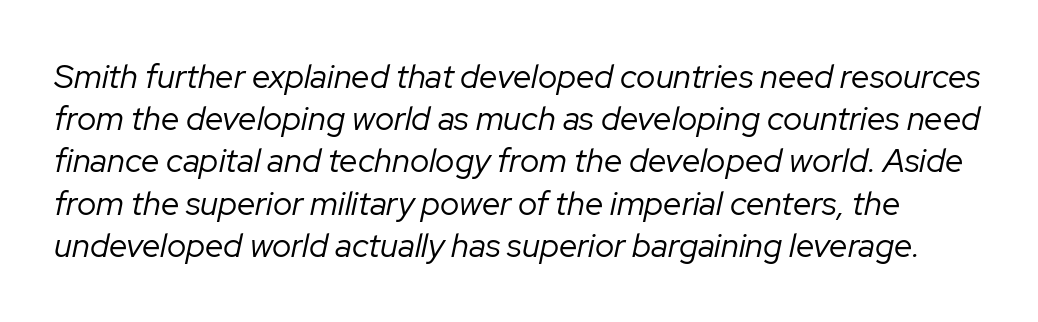
The image shows 33 px regular-weight type, italic (leaning right); set normal line spacing (1.28x), normal letter spacing, not underlined; low stroke contrast and a medium x-height.
